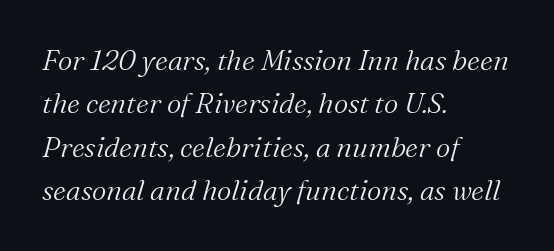
{"serif": "yes", "italic": "yes", "lean": "right", "slant_degrees": 16, "bold": "no", "weight": "light", "width": "normal", "stroke_contrast": "medium", "x_height": "medium", "monospaced": "no", "underline": "no", "align": "left", "line_spacing": "normal", "line_spacing_ratio": 1.55, "letter_spacing": "normal", "letter_spacing_em": 0.0, "glyph_px": 28}
